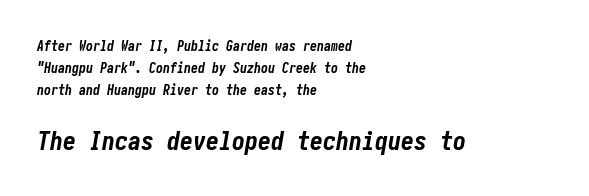
{"italic": "yes", "lean": "right", "slant_degrees": 10, "bold": "yes", "underline": "no", "align": "left", "line_spacing": "normal", "line_spacing_ratio": 1.58, "letter_spacing": "normal", "letter_spacing_em": 0.0, "larger_block": "second", "size_ratio": 1.86, "glyph_px": 26}
